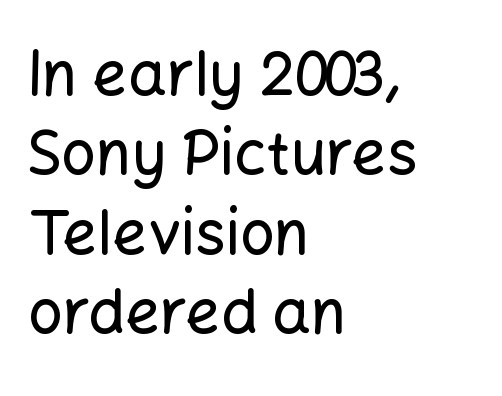
{"serif": "no", "italic": "no", "width": "normal", "stroke_contrast": "low", "x_height": "medium", "monospaced": "no", "underline": "no", "align": "left", "line_spacing": "normal", "line_spacing_ratio": 1.3, "letter_spacing": "normal", "letter_spacing_em": 0.0, "glyph_px": 61}
